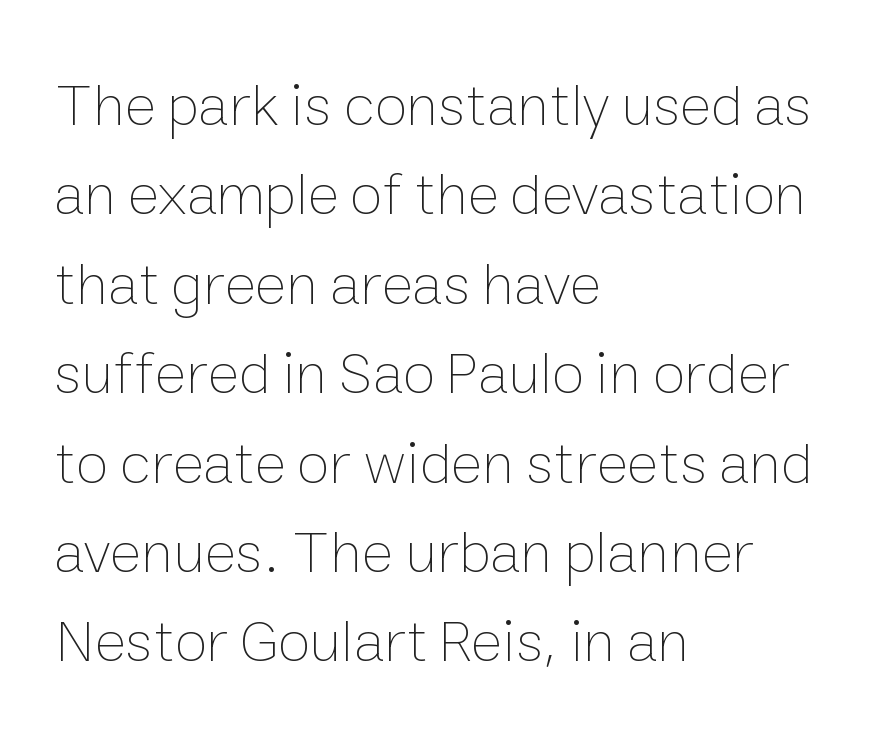
These lines were composed using upright roman letters. A typesetter would call this proportional, since set widths differ per character. The space beneath each line is pristine and unruled. Each stroke keeps to a modest, everyday thickness or less.
